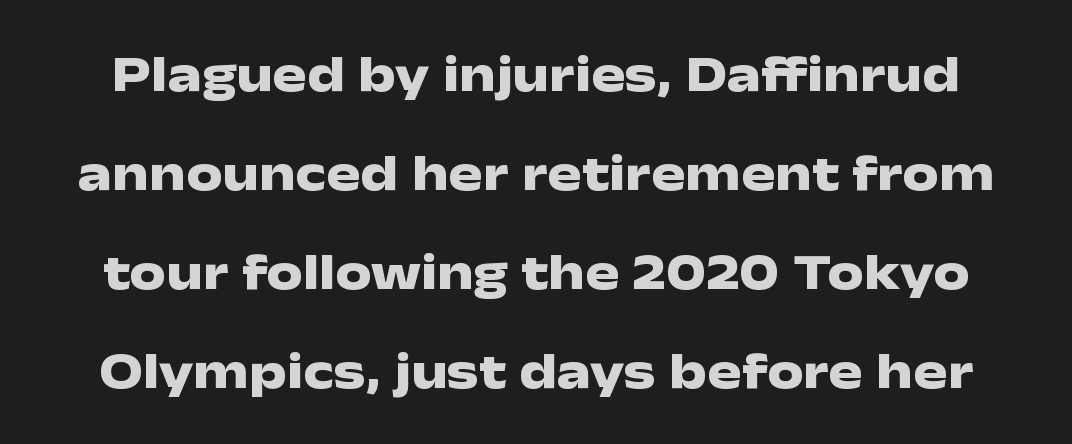
Q: Is the text bold? A: Yes.
Q: Is the text italic (slanted)? A: No, it is upright.
Q: Is the typeface a serif or a sans-serif typeface? A: Sans-serif.
Q: Is the text underlined? A: No.
Q: Is the spacing between letters normal or unusually wide? A: Normal.
Q: Is the spacing between lines tight, normal or loose? A: Loose.
Q: Width (condensed, normal, or wide)? A: Wide.
Q: Stroke contrast? A: Low.
Q: x-height? A: Medium.
Q: Monospaced? A: No.
